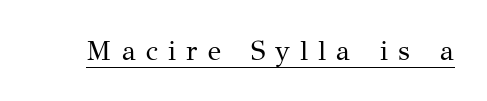
No italicization has been applied; the sample stays upright. A light-to-regular cut is what we see here. The type family on display is of the serif kind. Glance below the letters and you will spot a drawn line. Do the characters align in a grid? No, the font is proportional. The horizontal fit of the characters is loose and conspicuously gappy.
